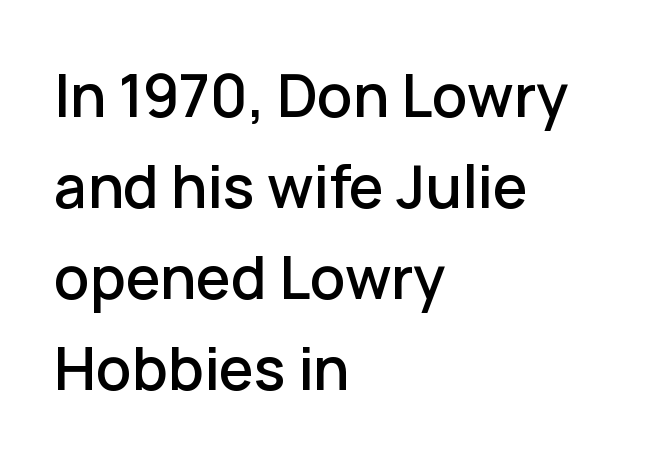
{"serif": "no", "italic": "no", "width": "normal", "stroke_contrast": "low", "x_height": "medium", "monospaced": "no", "underline": "no", "align": "left", "line_spacing": "normal", "line_spacing_ratio": 1.54, "letter_spacing": "normal", "letter_spacing_em": 0.0, "glyph_px": 59}
